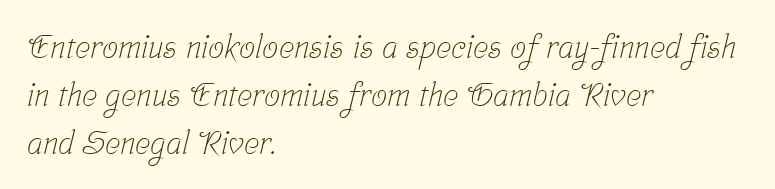
The font sits on the lighter half of the weight spectrum, regular included. A serif font was chosen for this passage. Varying glyph widths throughout — classic text-font behaviour. Descender tails drop into unmarked territory. Honestly, the letter spacing is just normal — you wouldn't notice it.
